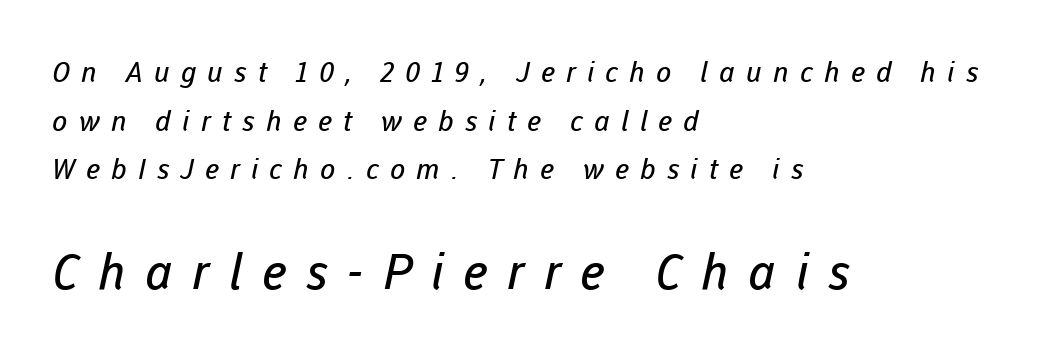
The image shows 49 px regular-weight sans-serif type; set left-aligned, line spacing 1.74x, unusually wide letter spacing (+0.4 em), not underlined; the second (bottom) block is 1.75x larger; low stroke contrast and a medium x-height.
